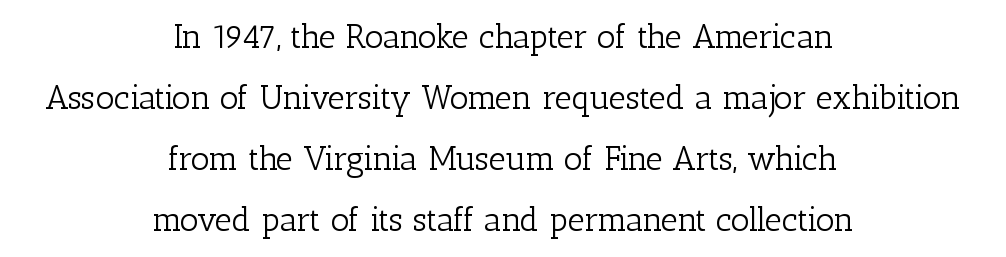
Q: Is the text bold? A: No.
Q: Is the text italic (slanted)? A: No, it is upright.
Q: Is the typeface a serif or a sans-serif typeface? A: Serif.
Q: Is the text underlined? A: No.
Q: How is the paragraph aligned? A: Centered.
Q: Is the spacing between letters normal or unusually wide? A: Normal.
Q: Width (condensed, normal, or wide)? A: Normal.
Q: Stroke contrast? A: Low.
Q: x-height? A: Medium.
Q: Monospaced? A: No.
